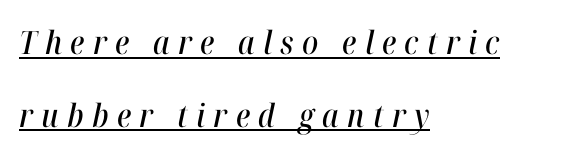
{"italic": "yes", "lean": "right", "slant_degrees": 12, "width": "condensed", "stroke_contrast": "high", "x_height": "medium", "monospaced": "no", "underline": "yes", "align": "left", "line_spacing": "loose", "line_spacing_ratio": 2.27, "letter_spacing": "wide", "letter_spacing_em": 0.26, "glyph_px": 32}
